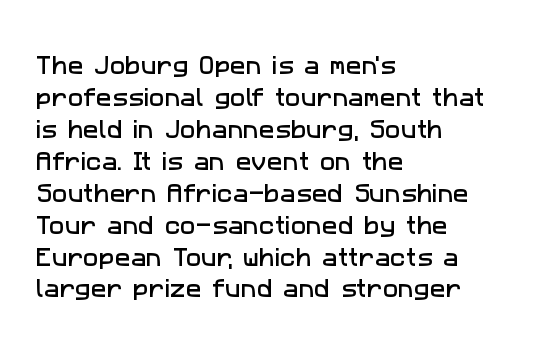
The image shows 21 px text type; set left-aligned, normal line spacing (1.52x), normal letter spacing, not underlined.
